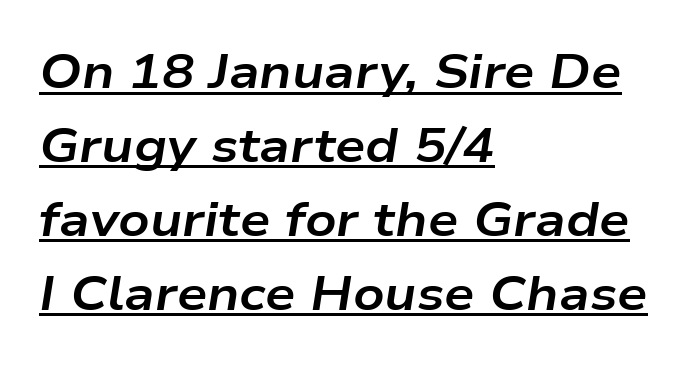
{"italic": "yes", "lean": "right", "slant_degrees": 9, "bold": "yes", "weight": "bold", "width": "wide", "stroke_contrast": "low", "x_height": "medium", "monospaced": "no", "underline": "yes", "align": "left", "line_spacing": "normal", "line_spacing_ratio": 1.54, "letter_spacing": "normal", "letter_spacing_em": 0.0, "glyph_px": 48}
